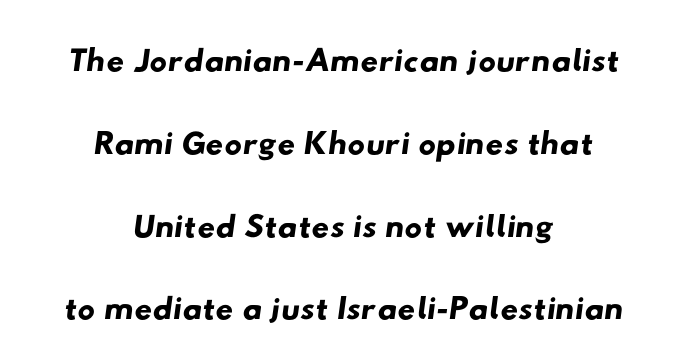
No word sits above an underline. The designer left line spacing at the default. Horizontal alignment here is central, giving a formal, balanced look. Compared with typical body copy, the letter spacing here is the same.
